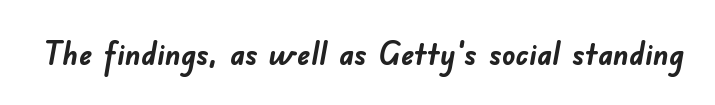
{"serif": "no", "bold": "yes", "weight": "semibold", "width": "normal", "stroke_contrast": "low", "x_height": "small", "monospaced": "no", "underline": "no", "letter_spacing": "normal", "letter_spacing_em": 0.0, "glyph_px": 33}
